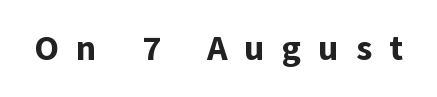
{"serif": "no", "italic": "no", "bold": "yes", "weight": "bold", "width": "normal", "stroke_contrast": "low", "x_height": "medium", "monospaced": "no", "underline": "no", "letter_spacing": "wide", "letter_spacing_em": 0.49, "glyph_px": 35}
